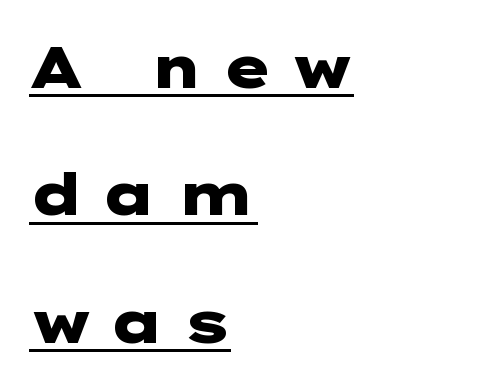
Q: Is the text bold? A: Yes.
Q: Is the text italic (slanted)? A: No, it is upright.
Q: Is the typeface a serif or a sans-serif typeface? A: Sans-serif.
Q: Is the text underlined? A: Yes.
Q: How is the paragraph aligned? A: Left-aligned.
Q: Is the spacing between letters normal or unusually wide? A: Unusually wide.
Q: Is the spacing between lines tight, normal or loose? A: Loose.
Q: Width (condensed, normal, or wide)? A: Wide.
Q: Stroke contrast? A: Low.
Q: x-height? A: Medium.
